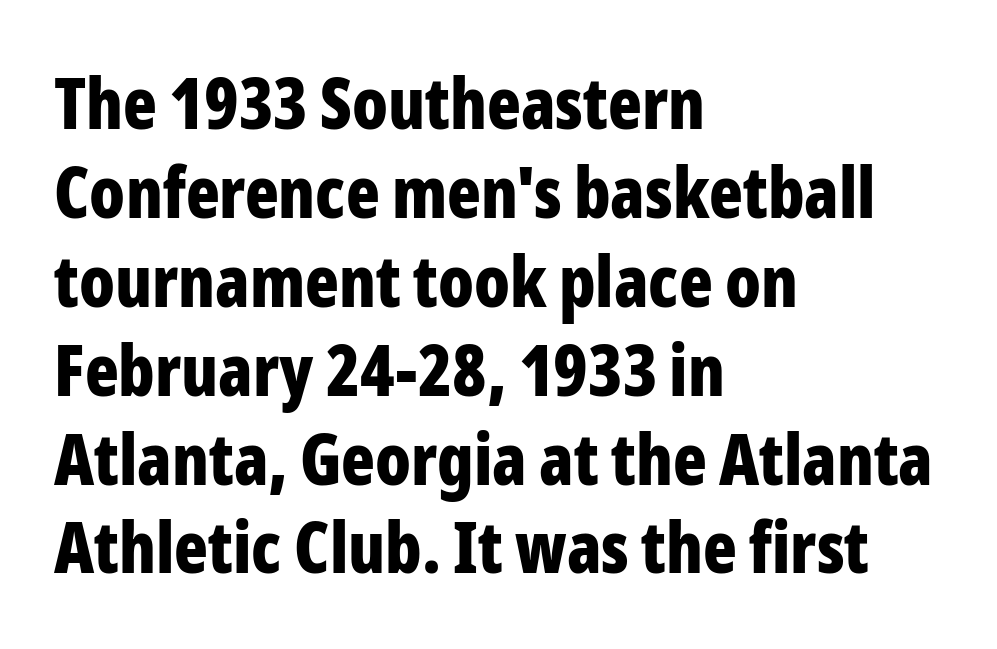
The image shows 70 px bold, condensed sans-serif type, upright; set left-aligned, normal line spacing (1.27x), normal letter spacing, not underlined; low stroke contrast and a medium x-height.
